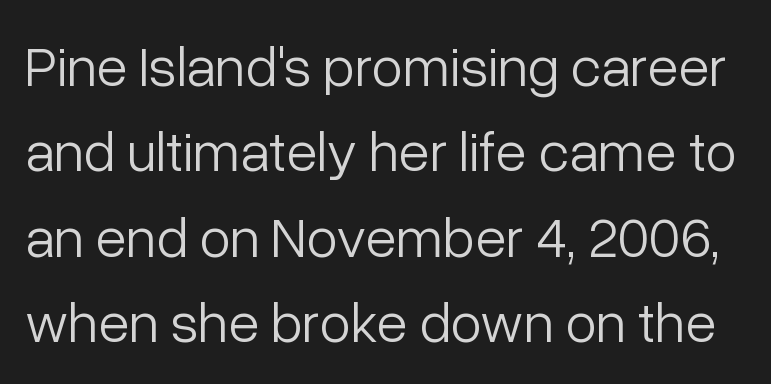
{"serif": "no", "italic": "no", "bold": "no", "weight": "light", "width": "normal", "stroke_contrast": "low", "x_height": "medium", "monospaced": "no", "underline": "no", "line_spacing": "normal", "line_spacing_ratio": 1.5, "letter_spacing": "normal", "letter_spacing_em": 0.0, "glyph_px": 57}
